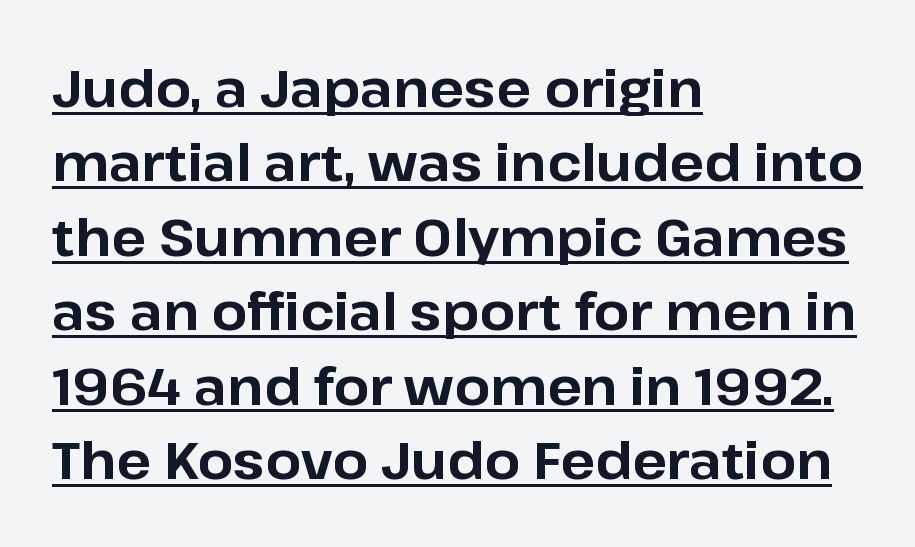
The image shows 51 px bold sans-serif type, upright; set left-aligned, normal line spacing (1.46x), normal letter spacing, underlined; low stroke contrast and a medium x-height.
